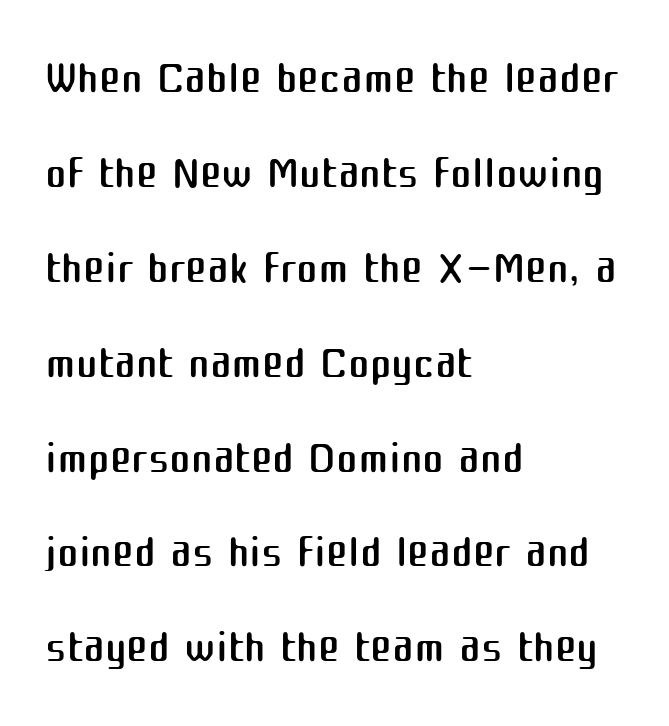
{"serif": "no", "italic": "no", "bold": "no", "weight": "regular", "width": "normal", "stroke_contrast": "medium", "x_height": "medium", "monospaced": "no", "underline": "no", "align": "left", "line_spacing": "normal", "line_spacing_ratio": 1.46, "letter_spacing": "normal", "letter_spacing_em": 0.0, "glyph_px": 65}
